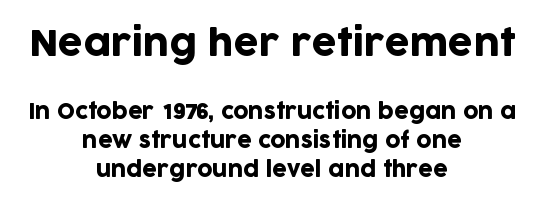
{"serif": "no", "italic": "no", "width": "normal", "stroke_contrast": "low", "x_height": "large", "monospaced": "no", "underline": "no", "align": "center", "line_spacing": "normal", "line_spacing_ratio": 1.37, "letter_spacing": "normal", "letter_spacing_em": 0.0, "larger_block": "first", "size_ratio": 1.71, "glyph_px": 36}
